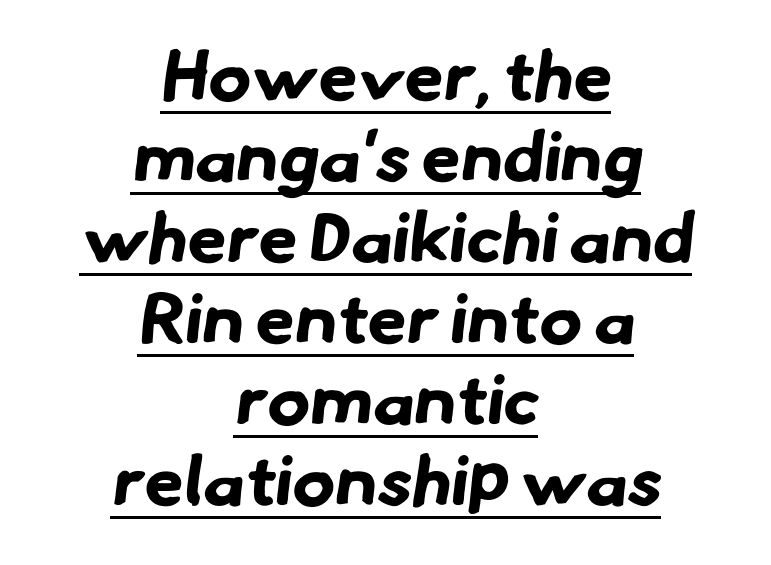
{"serif": "no", "bold": "yes", "weight": "bold", "width": "normal", "stroke_contrast": "low", "x_height": "small", "monospaced": "no", "underline": "yes", "align": "center", "line_spacing": "tight", "line_spacing_ratio": 1.14, "letter_spacing": "normal", "letter_spacing_em": 0.0, "glyph_px": 71}
